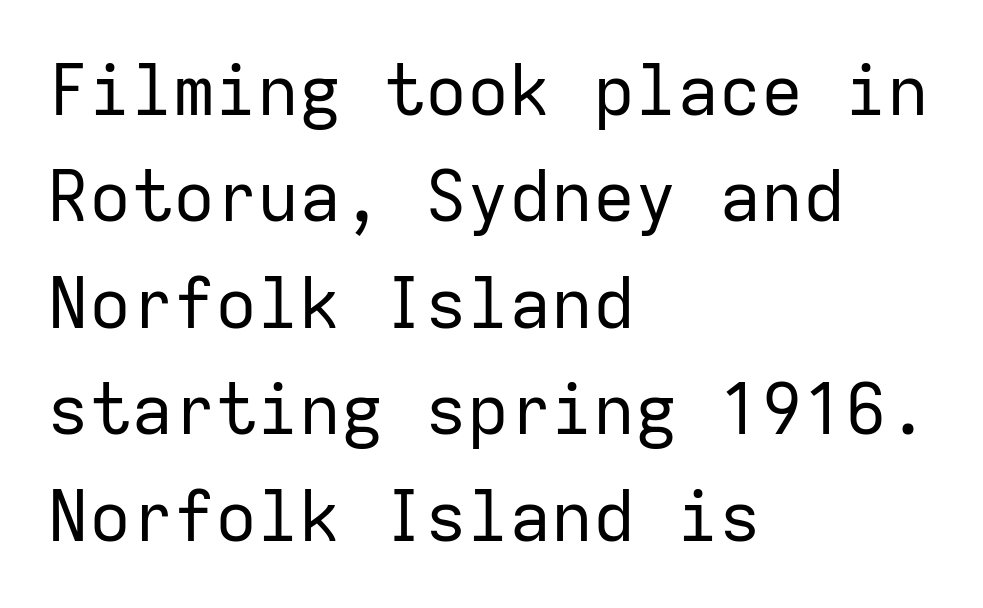
Q: Is the text bold? A: No.
Q: Is the text italic (slanted)? A: No, it is upright.
Q: Is the typeface a serif or a sans-serif typeface? A: Sans-serif.
Q: Is the text underlined? A: No.
Q: How is the paragraph aligned? A: Left-aligned.
Q: Is the spacing between letters normal or unusually wide? A: Normal.
Q: Is the spacing between lines tight, normal or loose? A: Normal.
Q: Width (condensed, normal, or wide)? A: Normal.
Q: Stroke contrast? A: Low.
Q: x-height? A: Medium.
Q: Monospaced? A: Yes.
